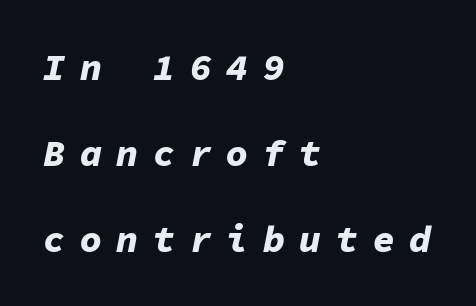
The image shows 37 px bold type, italic (leaning right), monospaced; set left-aligned, loose line spacing (2.32x), unusually wide letter spacing (+0.39 em), not underlined; low stroke contrast and a medium x-height.
